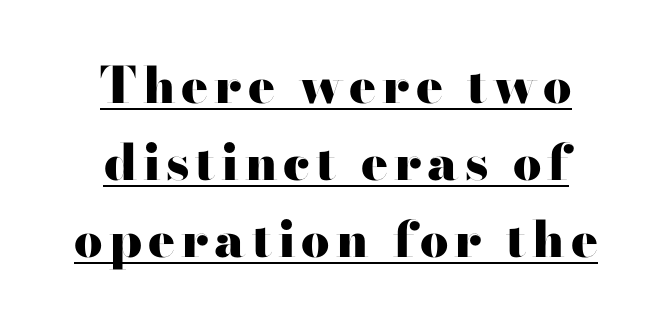
The image shows 50 px heavy, wide sans-serif type, upright; set centered, normal line spacing (1.54x), underlined; high stroke contrast and a small x-height.
